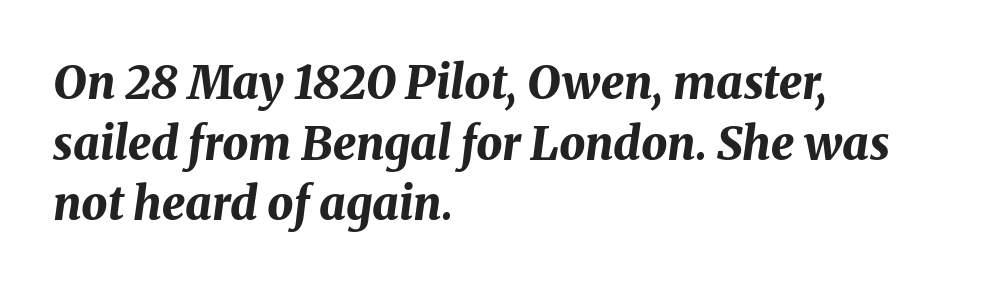
The passage shown is emphatically bold. Vertically, the passage feels balanced, rows spaced as you'd expect. Where is the straight margin? On the left. These lines are rendered in a variable-pitch font. Clear beneath every line of the passage. Would a proofreader flag this as italicized? Yes.
